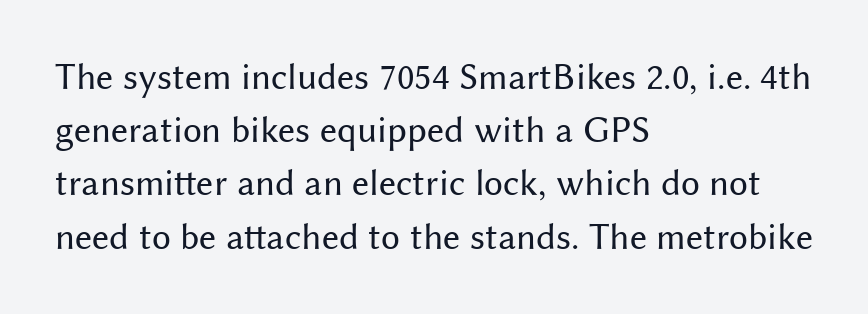
No extra ink here — the face is not bold. The passage shown stacks its lines at a standard gap. What stands out about the letter spacing? Nothing — it is the standard amount. Varying glyph widths throughout — classic text-font behaviour. No feet cap the strokes, marking this as sans-serif type. A student would call this left alignment; a typographer would say flush left, rag right.
